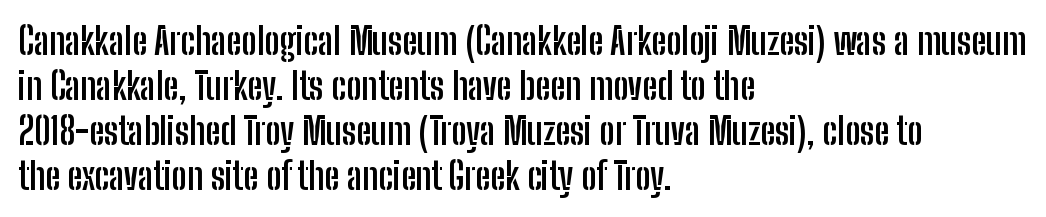
The image shows 37 px semibold, condensed sans-serif type, upright; set left-aligned, line spacing 1.22x, normal letter spacing, not underlined; low stroke contrast and a medium x-height.
